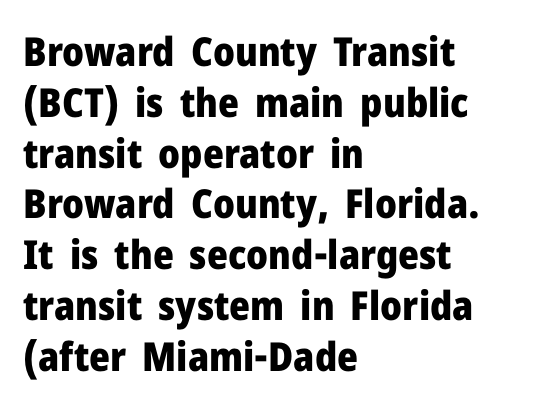
Typeset ragged right — the left edge is the straight one. How are the letters spaced? Ordinarily, with no added tracking. The glyphs are unaccompanied by any horizontal stroke below them. How heavy is the stroke? Heavy — this is a bold.
